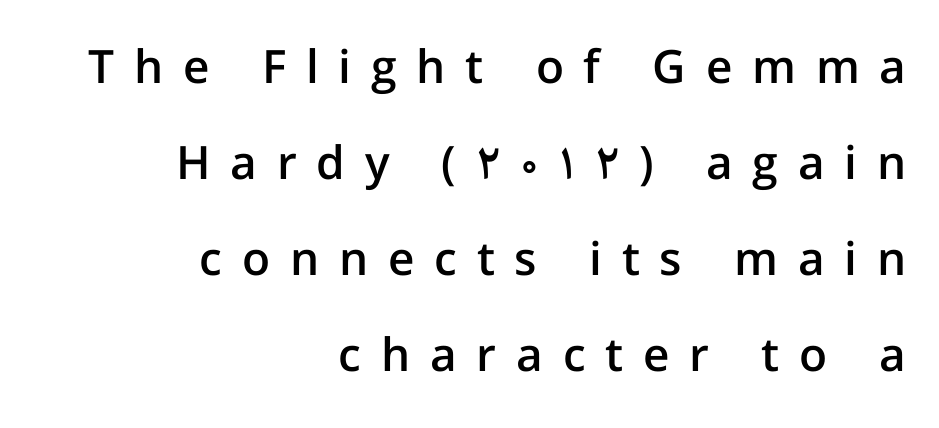
The image shows 46 px semibold sans-serif type, upright; set right-aligned, loose line spacing (2.09x), unusually wide letter spacing (+0.43 em), not underlined; low stroke contrast and a medium x-height.
